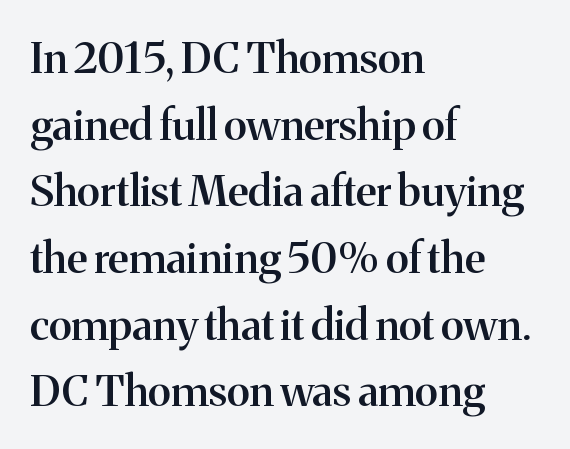
The image shows 43 px semibold serif type, upright; set left-aligned, normal line spacing (1.55x), normal letter spacing, not underlined; medium stroke contrast and a medium x-height.
